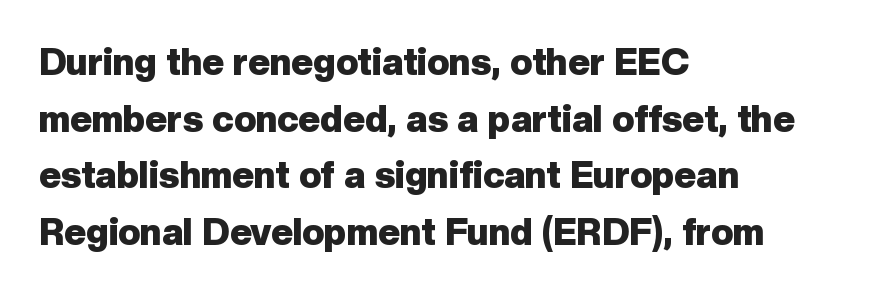
The image shows 37 px heavy sans-serif type, upright; set left-aligned, normal line spacing (1.53x), normal letter spacing, not underlined; low stroke contrast and a medium x-height.
